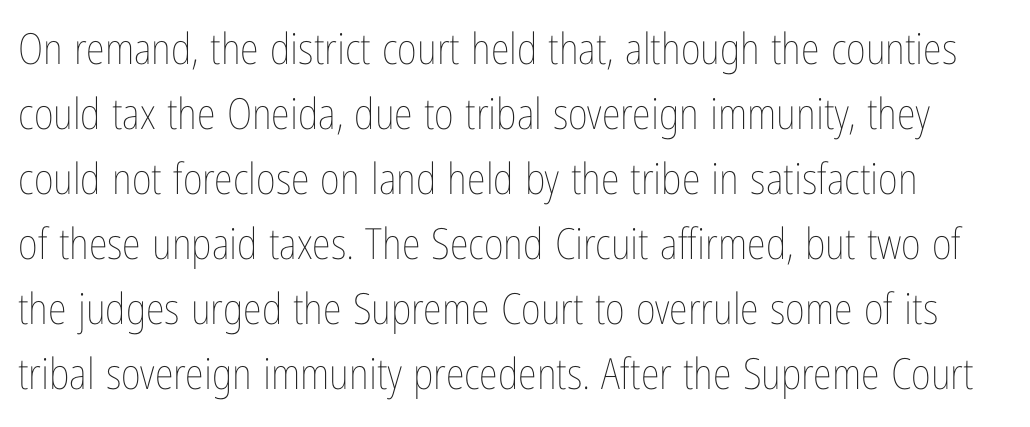
The image shows 43 px thin, condensed type, upright; set normal line spacing (1.51x), normal letter spacing, not underlined; low stroke contrast and a medium x-height.
